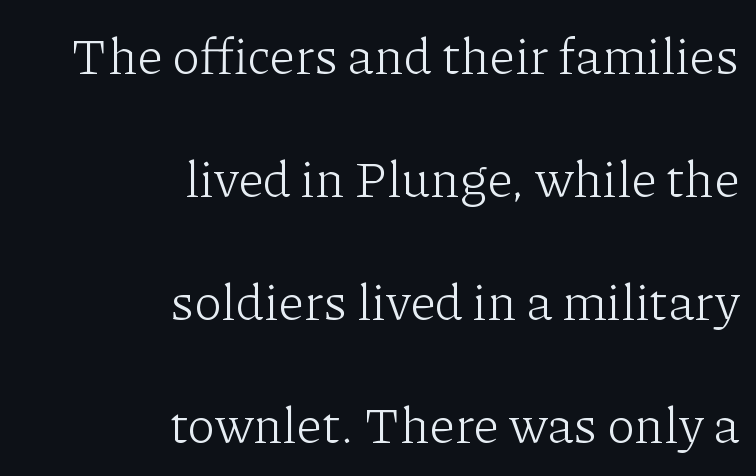
Q: Is the text bold? A: No.
Q: Is the text italic (slanted)? A: No, it is upright.
Q: Is the typeface a serif or a sans-serif typeface? A: Serif.
Q: Is the text underlined? A: No.
Q: How is the paragraph aligned? A: Right-aligned.
Q: Is the spacing between letters normal or unusually wide? A: Normal.
Q: Is the spacing between lines tight, normal or loose? A: Loose.
Q: Width (condensed, normal, or wide)? A: Normal.
Q: Stroke contrast? A: Low.
Q: x-height? A: Medium.
Q: Monospaced? A: No.
